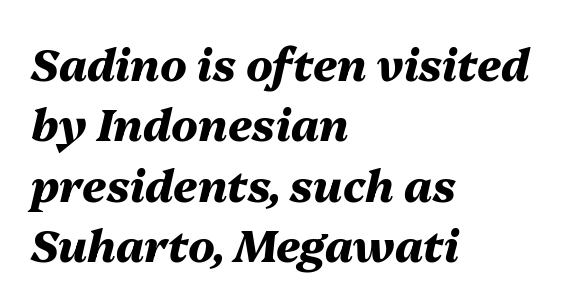
{"italic": "yes", "lean": "right", "slant_degrees": 13, "bold": "yes", "weight": "heavy", "width": "normal", "stroke_contrast": "medium", "x_height": "medium", "monospaced": "no", "underline": "no", "align": "left", "line_spacing": "normal", "line_spacing_ratio": 1.37, "letter_spacing": "normal", "letter_spacing_em": 0.0, "glyph_px": 44}
